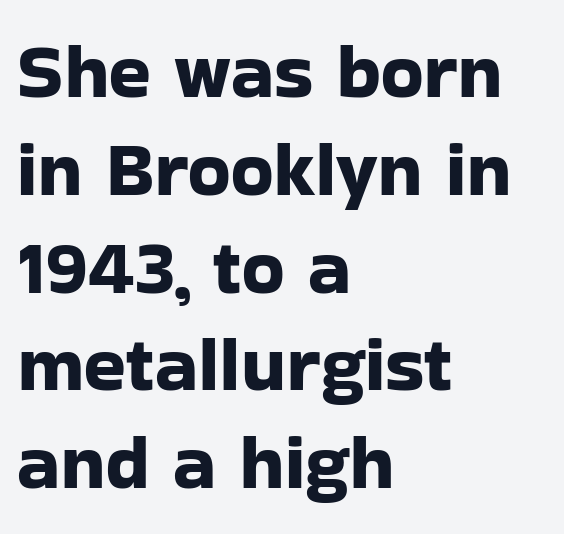
{"serif": "no", "italic": "no", "width": "normal", "stroke_contrast": "low", "x_height": "medium", "monospaced": "no", "underline": "no", "align": "left", "line_spacing": "normal", "line_spacing_ratio": 1.27, "letter_spacing": "normal", "letter_spacing_em": 0.0, "glyph_px": 77}
